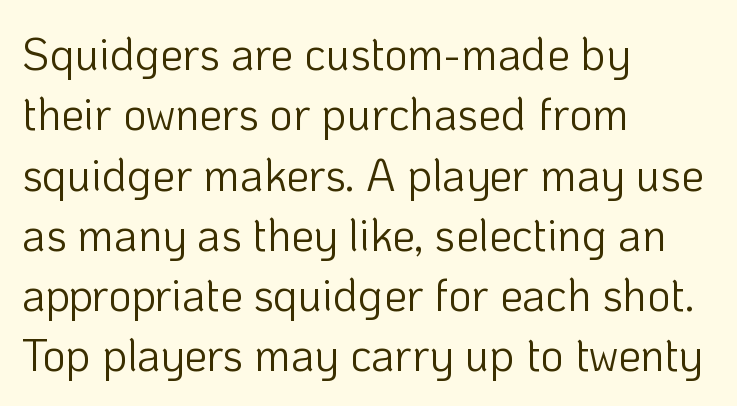
Note: no serifs on the glyphs. This sample has the flowing, uneven cadence of proportional lettering. A typesetter would call this zero additional tracking. Just letters on the line, the space beneath them empty. Summary of weight: not heavy and not bold.
